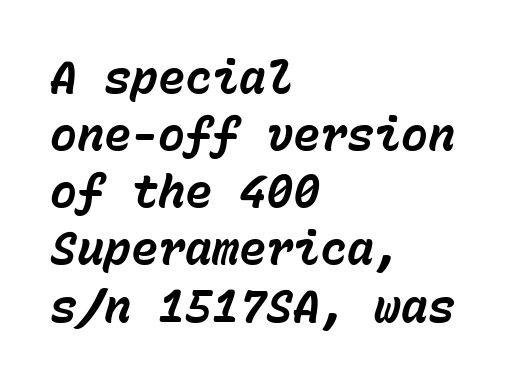
{"italic": "yes", "lean": "right", "slant_degrees": 15, "bold": "yes", "weight": "bold", "width": "normal", "stroke_contrast": "low", "x_height": "medium", "monospaced": "yes", "underline": "no", "align": "left", "line_spacing": "normal", "line_spacing_ratio": 1.27, "letter_spacing": "normal", "letter_spacing_em": 0.0, "glyph_px": 45}
